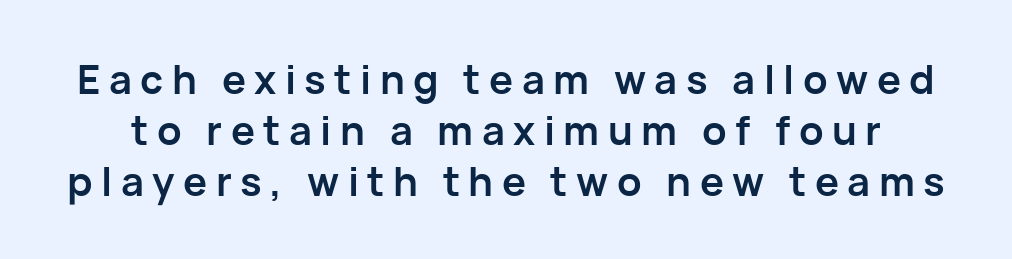
{"serif": "no", "italic": "no", "bold": "yes", "weight": "semibold", "width": "normal", "stroke_contrast": "low", "x_height": "medium", "monospaced": "no", "underline": "no", "line_spacing": "normal", "line_spacing_ratio": 1.27, "letter_spacing": "wide", "letter_spacing_em": 0.21, "glyph_px": 40}
